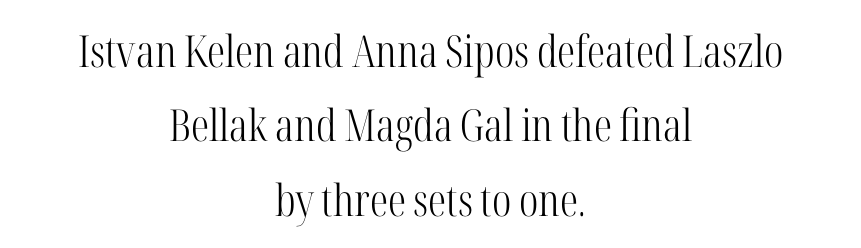
The image shows 44 px light, condensed serif type, upright; set centered, normal line spacing (1.69x), normal letter spacing, not underlined; high stroke contrast and a medium x-height.
